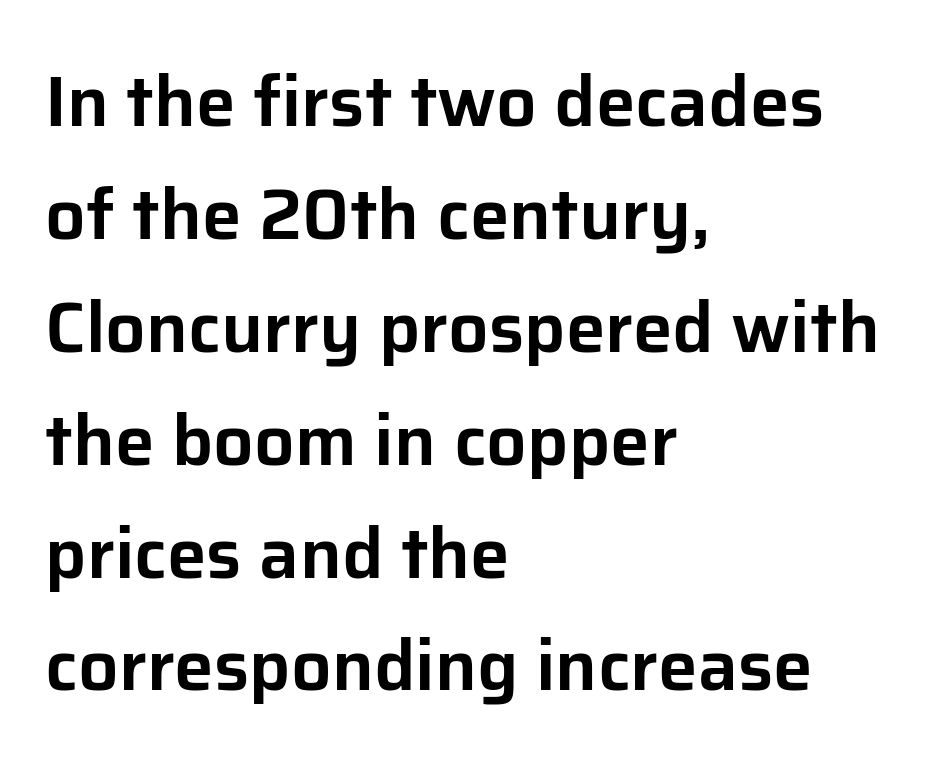
The image shows 71 px sans-serif type, upright; set left-aligned, normal line spacing (1.59x), normal letter spacing, not underlined; low stroke contrast and a medium x-height.
